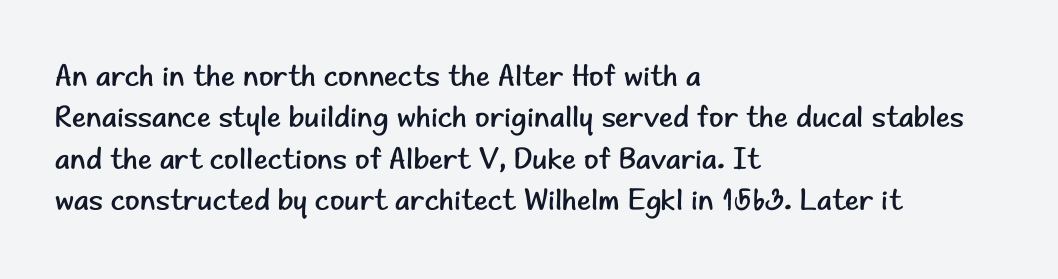
Bold? No — there's no thickening of the strokes. Do the characters align in a grid? No, the font is proportional. The passage is arranged the way most books set body copy — flush left. Decoration check: the copy has no underline.
